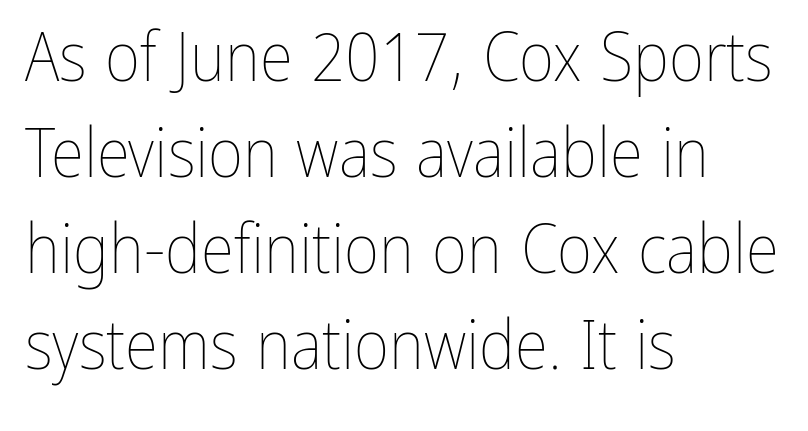
{"italic": "no", "bold": "no", "weight": "thin", "width": "condensed", "stroke_contrast": "low", "x_height": "medium", "monospaced": "no", "underline": "no", "align": "left", "line_spacing": "normal", "line_spacing_ratio": 1.41, "letter_spacing": "normal", "letter_spacing_em": 0.0, "glyph_px": 68}
